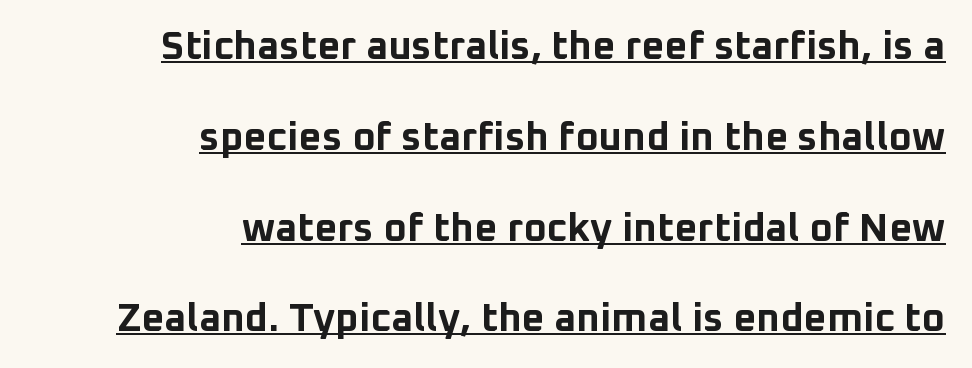
{"serif": "no", "italic": "no", "bold": "yes", "weight": "bold", "width": "normal", "stroke_contrast": "low", "x_height": "medium", "monospaced": "no", "underline": "yes", "align": "right", "line_spacing": "loose", "line_spacing_ratio": 2.27, "letter_spacing": "normal", "letter_spacing_em": 0.0, "glyph_px": 40}
